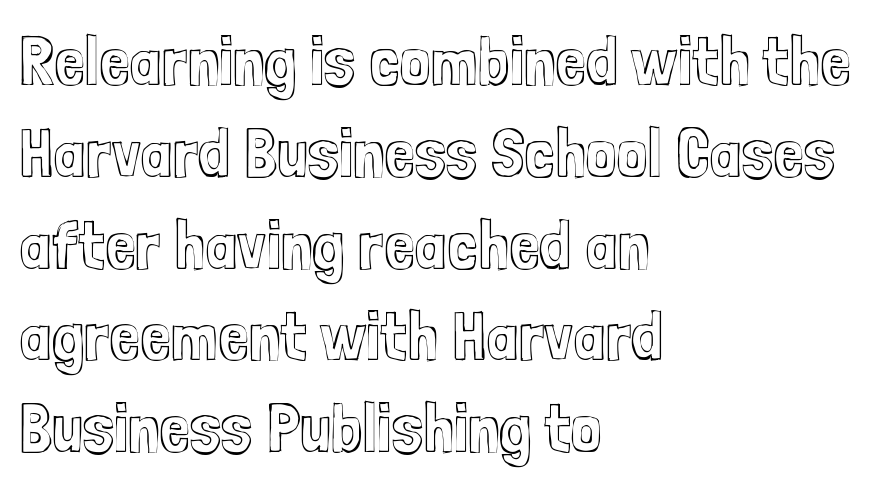
{"italic": "no", "width": "condensed", "x_height": "medium", "monospaced": "no", "underline": "no", "align": "left", "line_spacing": "normal", "line_spacing_ratio": 1.33, "letter_spacing": "normal", "letter_spacing_em": 0.0, "glyph_px": 69}
